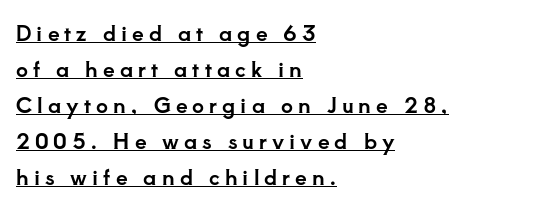
Q: Is the text italic (slanted)? A: No, it is upright.
Q: Is the text underlined? A: Yes.
Q: How is the paragraph aligned? A: Left-aligned.
Q: Is the spacing between letters normal or unusually wide? A: Unusually wide.
